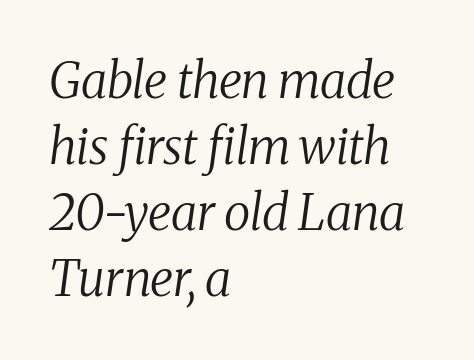
An italicized treatment has been applied to the whole sample. Decoration check: the copy has no underline. Is there much room between lines? A standard amount, neither cramped nor airy. This sample uses plain, unmodified letter spacing. Letters have the restrained weight of plain body copy at most. Proportional: the letters do not fall into vertical columns.
